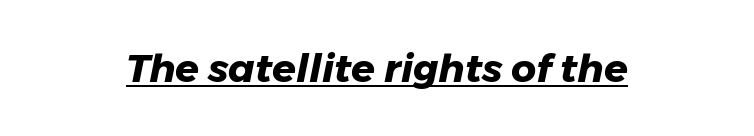
{"italic": "yes", "lean": "right", "slant_degrees": 11, "bold": "yes", "weight": "heavy", "width": "normal", "stroke_contrast": "low", "x_height": "medium", "monospaced": "no", "underline": "yes", "letter_spacing": "normal", "letter_spacing_em": 0.0, "glyph_px": 39}
